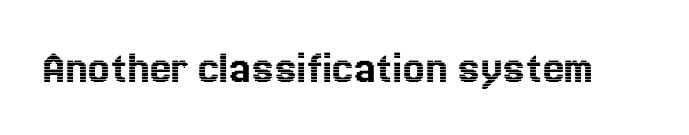
The image shows 48 px text type, upright; set normal letter spacing, not underlined; a medium x-height.
